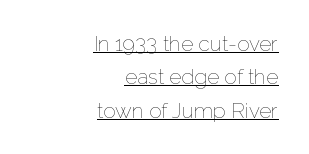
Q: Is the text bold? A: No.
Q: Is the text italic (slanted)? A: No, it is upright.
Q: Is the text underlined? A: Yes.
Q: How is the paragraph aligned? A: Right-aligned.
Q: Is the spacing between letters normal or unusually wide? A: Normal.
Q: Is the spacing between lines tight, normal or loose? A: Normal.
